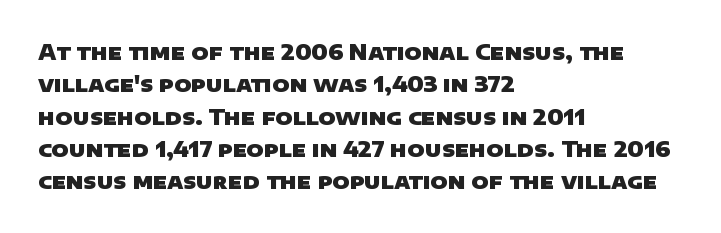
{"bold": "yes", "underline": "no", "align": "left", "line_spacing": "normal", "line_spacing_ratio": 1.54, "letter_spacing": "normal", "letter_spacing_em": 0.0, "glyph_px": 21}
